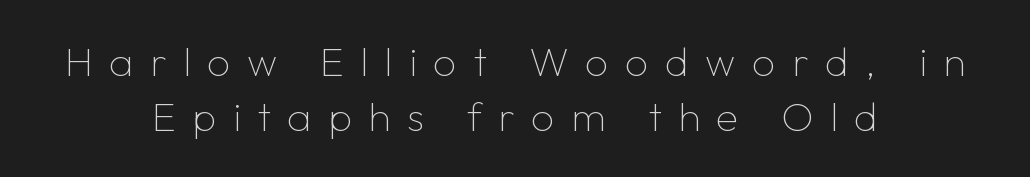
{"serif": "no", "italic": "no", "bold": "no", "weight": "thin", "width": "normal", "stroke_contrast": "low", "x_height": "medium", "monospaced": "no", "underline": "no", "align": "center", "line_spacing": "normal", "line_spacing_ratio": 1.34, "letter_spacing": "wide", "letter_spacing_em": 0.4, "glyph_px": 41}
